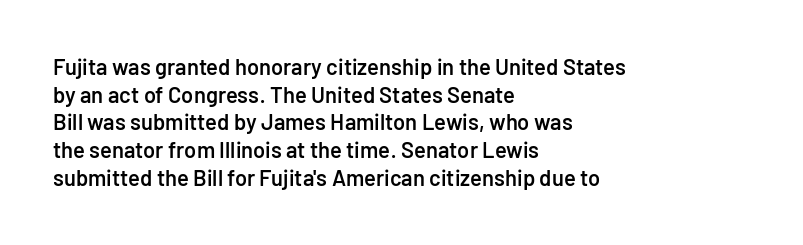
Q: Is the text bold? A: Semi-bold.
Q: Is the text italic (slanted)? A: No, it is upright.
Q: Is the text underlined? A: No.
Q: How is the paragraph aligned? A: Left-aligned.
Q: Is the spacing between letters normal or unusually wide? A: Normal.
Q: Is the spacing between lines tight, normal or loose? A: Normal.
